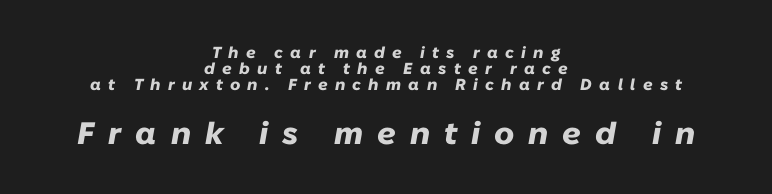
{"italic": "yes", "lean": "right", "slant_degrees": 10, "bold": "yes", "weight": "heavy", "width": "normal", "stroke_contrast": "low", "x_height": "medium", "monospaced": "no", "underline": "no", "align": "center", "line_spacing": "tight", "line_spacing_ratio": 1.01, "letter_spacing": "wide", "letter_spacing_em": 0.45, "larger_block": "second", "size_ratio": 1.94, "glyph_px": 31}
